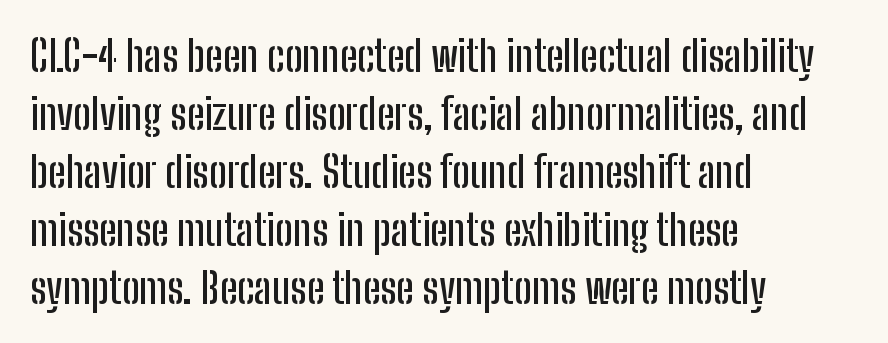
The image shows 42 px condensed sans-serif type, upright; set left-aligned, normal line spacing (1.38x), normal letter spacing, not underlined; low stroke contrast and a medium x-height.
